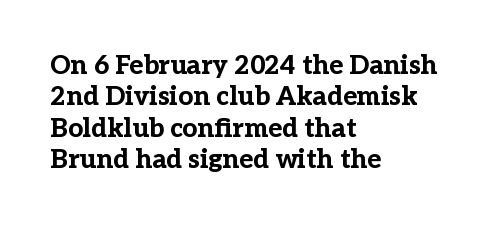
Posture: straight, roman, zero tilt. A student would call this left alignment; a typographer would say flush left, rag right. Rule under the text: the space is simply empty. Between one letter and the next there's only the usual sliver of space. Plenty of ink on the page — the face is bold.
